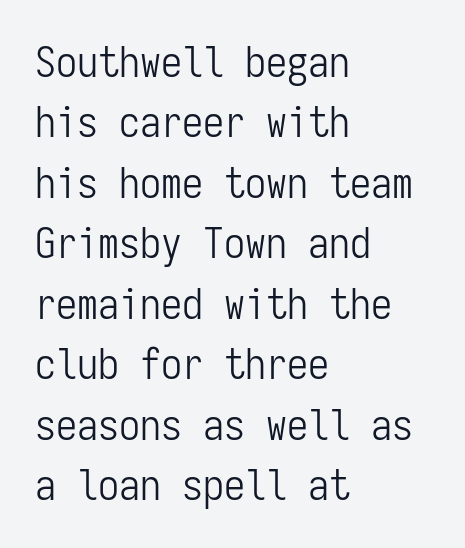
Q: Is the text bold? A: No.
Q: Is the text italic (slanted)? A: No, it is upright.
Q: Is the typeface a serif or a sans-serif typeface? A: Sans-serif.
Q: Is the text underlined? A: No.
Q: How is the paragraph aligned? A: Left-aligned.
Q: Is the spacing between letters normal or unusually wide? A: Normal.
Q: Is the spacing between lines tight, normal or loose? A: Normal.
Q: Width (condensed, normal, or wide)? A: Condensed.
Q: Stroke contrast? A: Low.
Q: x-height? A: Medium.
Q: Monospaced? A: Yes.
